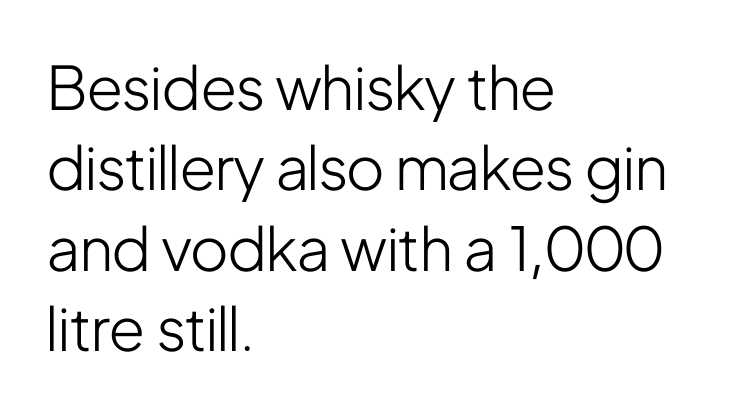
{"serif": "no", "italic": "no", "bold": "no", "weight": "light", "width": "condensed", "stroke_contrast": "low", "x_height": "medium", "monospaced": "no", "underline": "no", "align": "left", "line_spacing": "normal", "line_spacing_ratio": 1.34, "letter_spacing": "normal", "letter_spacing_em": 0.0, "glyph_px": 60}
